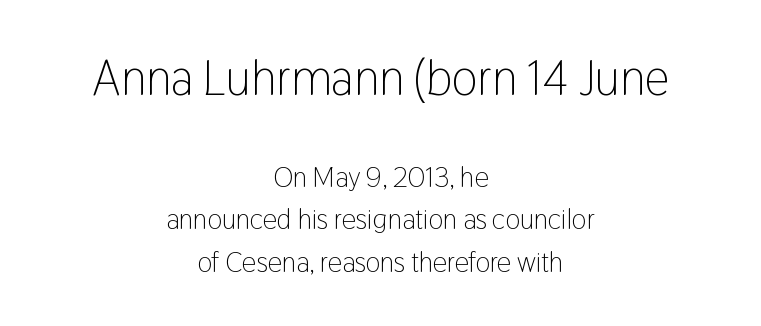
Counters stay open thanks to moderate or lighter strokes. Serif or sans? Sans — the stroke terminals are bare. Caption: standard tracking, unaltered. These lines are rendered in a variable-pitch font. Bare-footed words on every line.
